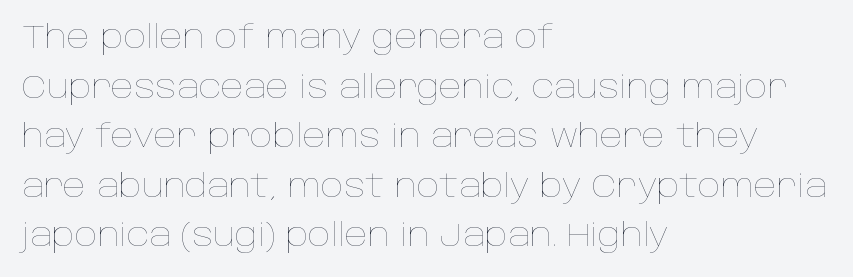
{"italic": "no", "bold": "no", "weight": "thin", "width": "normal", "stroke_contrast": "low", "x_height": "large", "monospaced": "no", "underline": "no", "align": "left", "line_spacing": "normal", "line_spacing_ratio": 1.55, "letter_spacing": "normal", "letter_spacing_em": 0.0, "glyph_px": 32}
